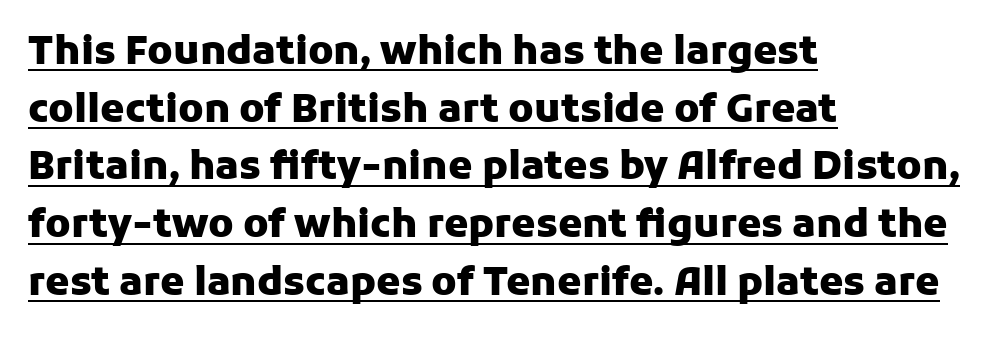
Are there feet on the stems? There aren't — it's a sans. The glyphs have the mass of a bold cut. Spacing verdict: proportional, widths tailored to each character. What stands out about the letter spacing? Nothing — it is the standard amount.
